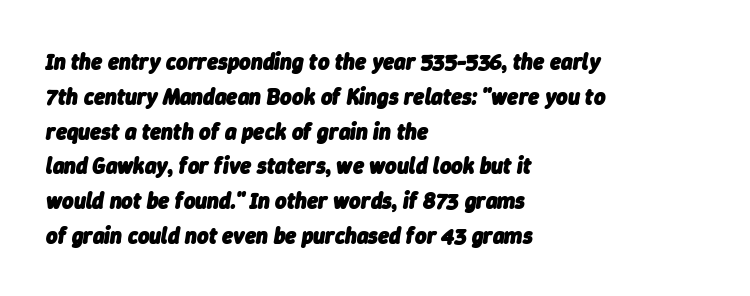
Q: Is the text bold? A: Yes.
Q: Is the text italic (slanted)? A: Yes, it leans right by about 9 degrees.
Q: Is the text underlined? A: No.
Q: How is the paragraph aligned? A: Left-aligned.
Q: Is the spacing between letters normal or unusually wide? A: Normal.
Q: Is the spacing between lines tight, normal or loose? A: Normal.
